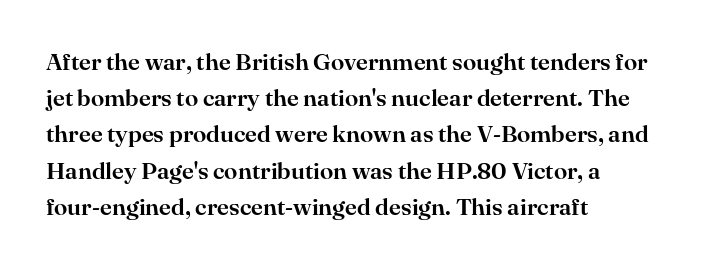
Q: Is the text italic (slanted)? A: No, it is upright.
Q: Is the text underlined? A: No.
Q: How is the paragraph aligned? A: Left-aligned.
Q: Is the spacing between letters normal or unusually wide? A: Normal.
Q: Is the spacing between lines tight, normal or loose? A: Normal.
